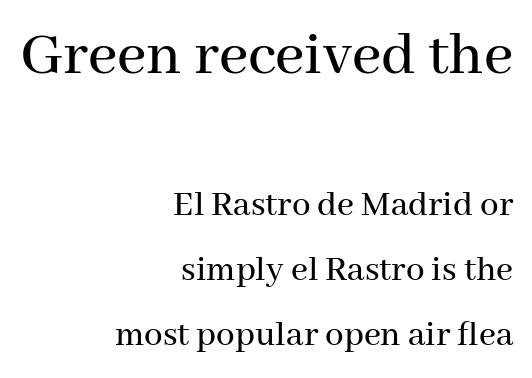
The image shows 64 px serif type, upright; set right-aligned, line spacing 1.76x, normal letter spacing, not underlined; the first (top) block is 1.73x larger; medium stroke contrast and a medium x-height.
